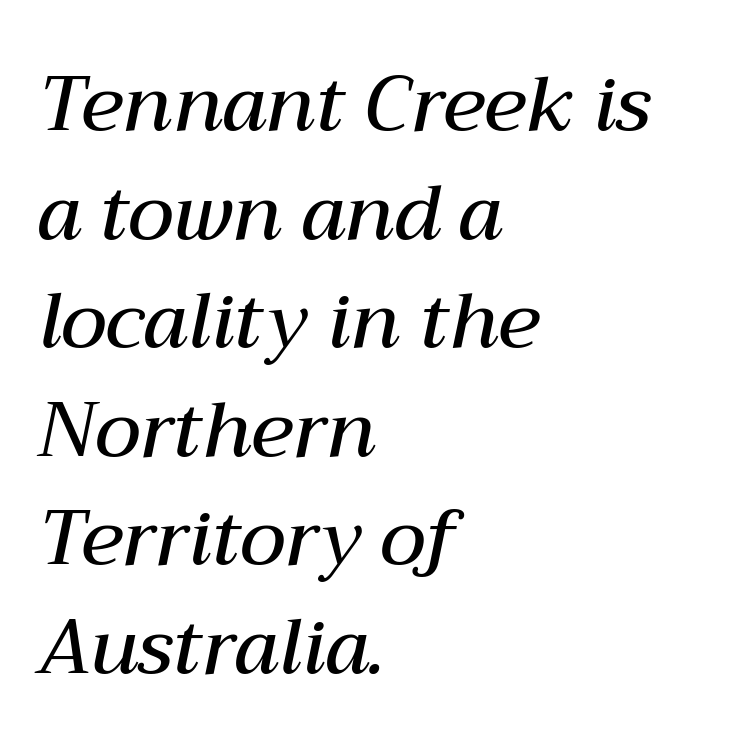
{"italic": "yes", "lean": "right", "slant_degrees": 12, "bold": "semi", "weight": "semibold", "width": "normal", "stroke_contrast": "medium", "x_height": "medium", "monospaced": "no", "underline": "no", "align": "left", "line_spacing": "normal", "line_spacing_ratio": 1.41, "letter_spacing": "normal", "letter_spacing_em": 0.0, "glyph_px": 77}
